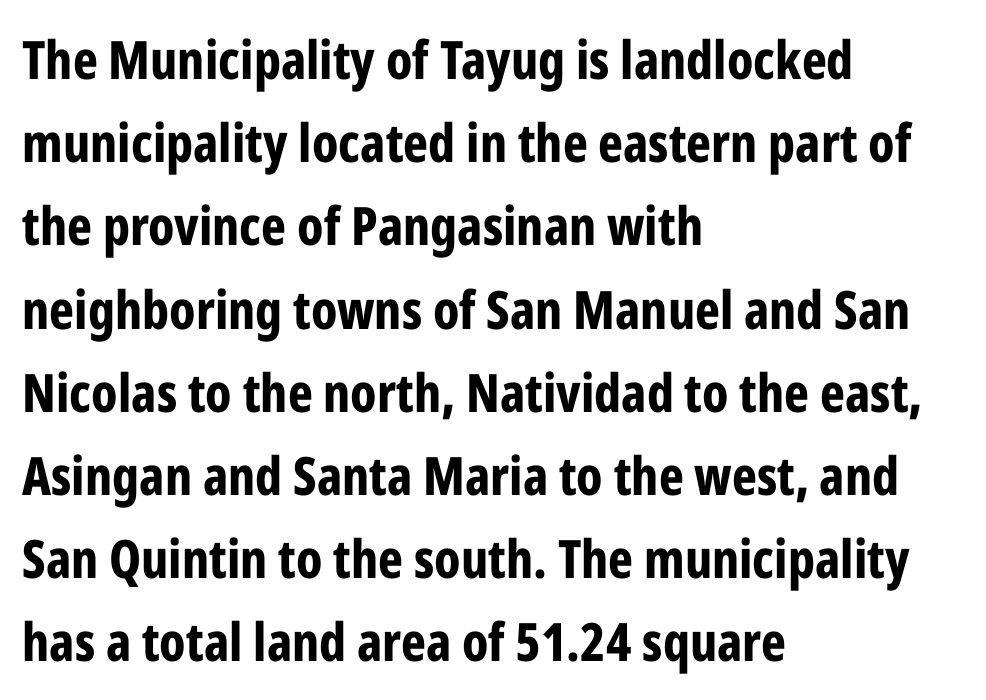
The image shows 53 px bold, condensed sans-serif type, upright; set left-aligned, normal line spacing (1.57x), normal letter spacing, not underlined; low stroke contrast and a medium x-height.
